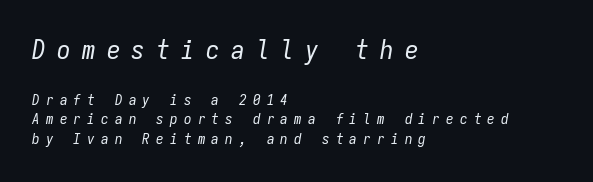
Q: Is the text bold? A: No.
Q: Is the text italic (slanted)? A: Yes, it leans right by about 9 degrees.
Q: Is the text underlined? A: No.
Q: How is the paragraph aligned? A: Left-aligned.
Q: Is the spacing between letters normal or unusually wide? A: Unusually wide.
Q: Is the spacing between lines tight, normal or loose? A: Normal.
Q: Which block of text is set in a larger size, the first (top) or the second (bottom)? A: The first (top) one.
